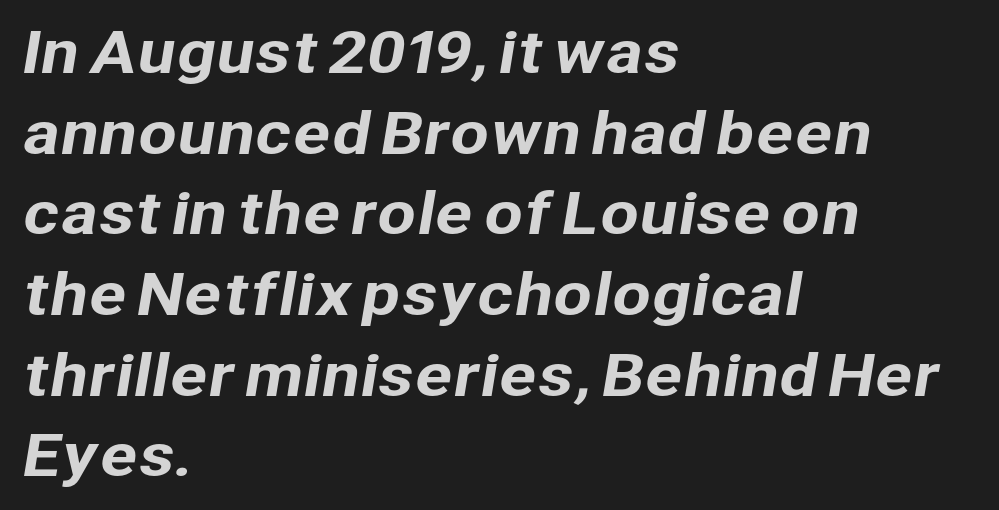
{"serif": "no", "width": "normal", "stroke_contrast": "low", "x_height": "medium", "monospaced": "no", "underline": "no", "align": "left", "line_spacing": "normal", "line_spacing_ratio": 1.44, "letter_spacing": "normal", "letter_spacing_em": 0.0, "glyph_px": 56}
